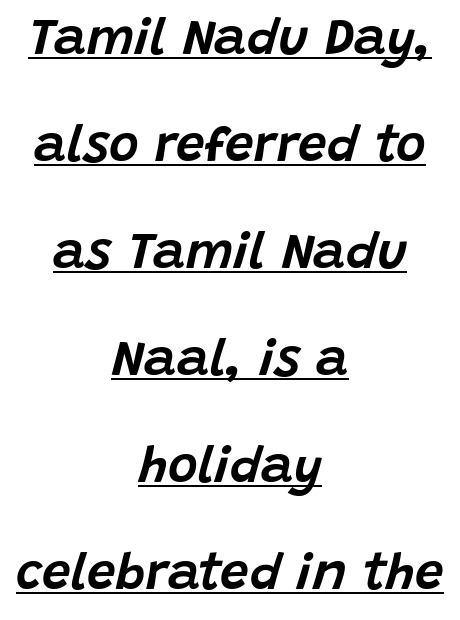
Q: Is the text italic (slanted)? A: Yes, it leans right by about 15 degrees.
Q: Is the text underlined? A: Yes.
Q: How is the paragraph aligned? A: Centered.
Q: Is the spacing between letters normal or unusually wide? A: Normal.
Q: Is the spacing between lines tight, normal or loose? A: Loose.
Q: Width (condensed, normal, or wide)? A: Normal.
Q: Stroke contrast? A: Low.
Q: x-height? A: Large.
Q: Monospaced? A: No.
